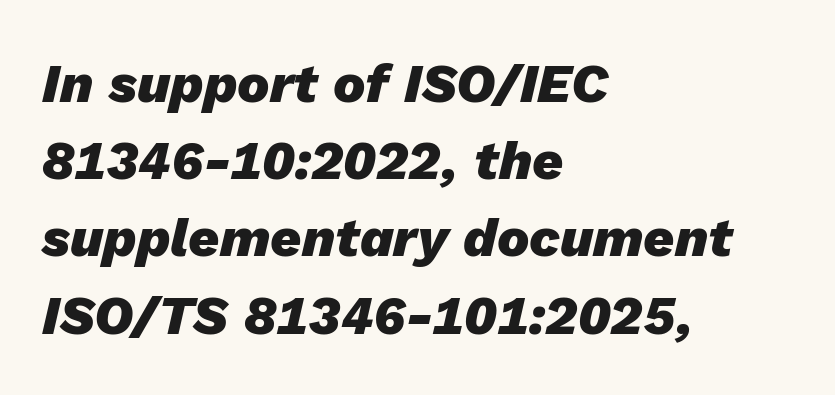
Anything drawn beneath the words? Only blank space. Visually the block forms a straight wall on the left and a jagged coastline on the right. Vertical spacing — default. Nobody touched the tracking dial on this one. Each glyph is drawn with heavy, bold strokes.
